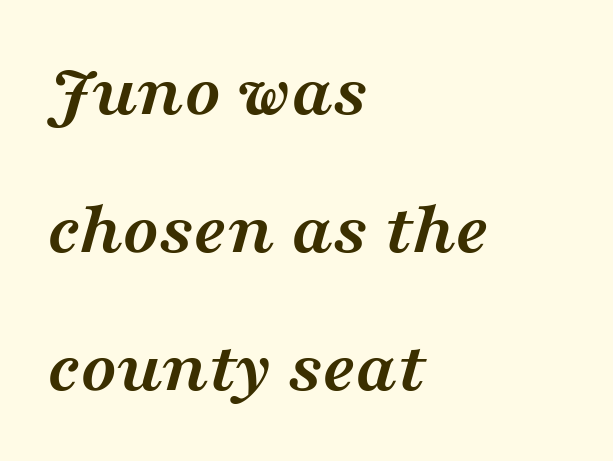
Q: Is the text bold? A: Yes.
Q: Is the text italic (slanted)? A: Yes, it leans right by about 16 degrees.
Q: Is the typeface a serif or a sans-serif typeface? A: Serif.
Q: Is the text underlined? A: No.
Q: How is the paragraph aligned? A: Left-aligned.
Q: Is the spacing between letters normal or unusually wide? A: Normal.
Q: Width (condensed, normal, or wide)? A: Wide.
Q: Stroke contrast? A: Medium.
Q: x-height? A: Medium.
Q: Monospaced? A: No.
